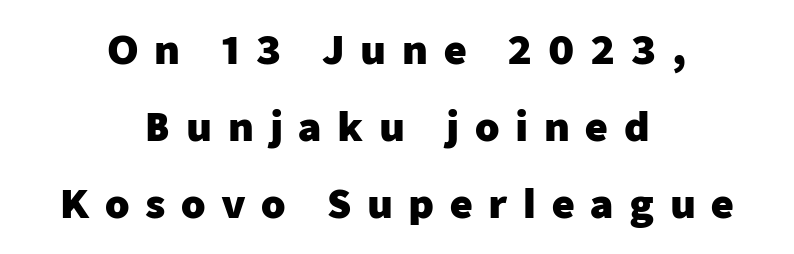
Q: Is the text bold? A: Yes.
Q: Is the text italic (slanted)? A: No, it is upright.
Q: Is the typeface a serif or a sans-serif typeface? A: Sans-serif.
Q: Is the text underlined? A: No.
Q: How is the paragraph aligned? A: Centered.
Q: Is the spacing between letters normal or unusually wide? A: Unusually wide.
Q: Is the spacing between lines tight, normal or loose? A: Loose.
Q: Width (condensed, normal, or wide)? A: Normal.
Q: Stroke contrast? A: Low.
Q: x-height? A: Medium.
Q: Monospaced? A: No.
